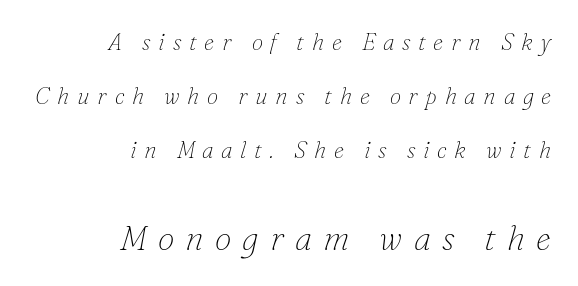
Q: Is the text bold? A: No.
Q: Is the text italic (slanted)? A: Yes, it leans right by about 16 degrees.
Q: Is the typeface a serif or a sans-serif typeface? A: Serif.
Q: Is the text underlined? A: No.
Q: How is the paragraph aligned? A: Right-aligned.
Q: Is the spacing between letters normal or unusually wide? A: Unusually wide.
Q: Is the spacing between lines tight, normal or loose? A: Loose.
Q: Which block of text is set in a larger size, the first (top) or the second (bottom)? A: The second (bottom) one.
Q: Width (condensed, normal, or wide)? A: Normal.
Q: Stroke contrast? A: Low.
Q: x-height? A: Small.
Q: Monospaced? A: No.
